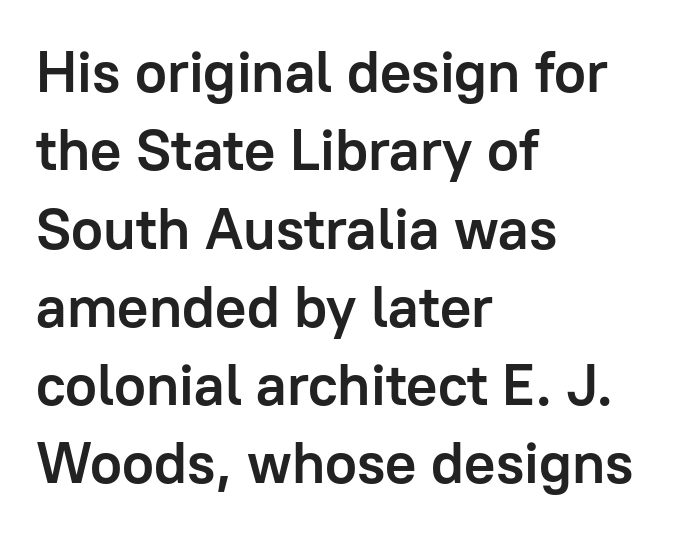
The image shows 58 px semibold sans-serif type, upright; set left-aligned, normal line spacing (1.35x), normal letter spacing, not underlined; low stroke contrast and a medium x-height.
